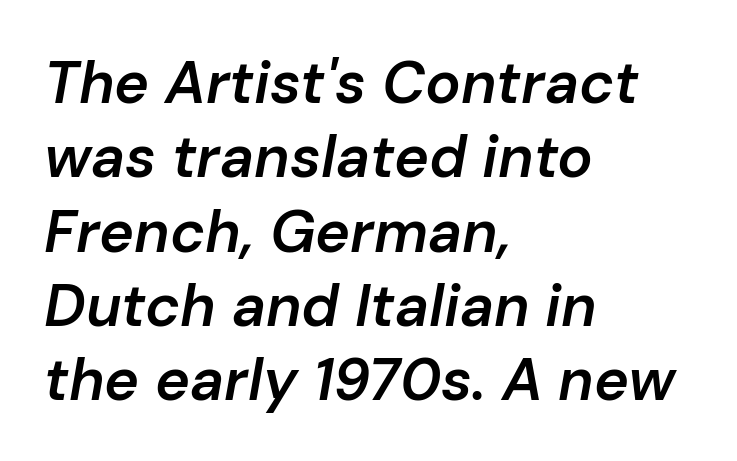
The image shows 59 px semibold type, italic (leaning right); set left-aligned, normal line spacing (1.26x), normal letter spacing, not underlined; low stroke contrast and a medium x-height.
